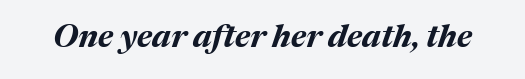
{"italic": "yes", "lean": "right", "slant_degrees": 17, "bold": "yes", "weight": "bold", "width": "normal", "stroke_contrast": "medium", "x_height": "medium", "monospaced": "no", "underline": "no", "letter_spacing": "normal", "letter_spacing_em": 0.0, "glyph_px": 32}
